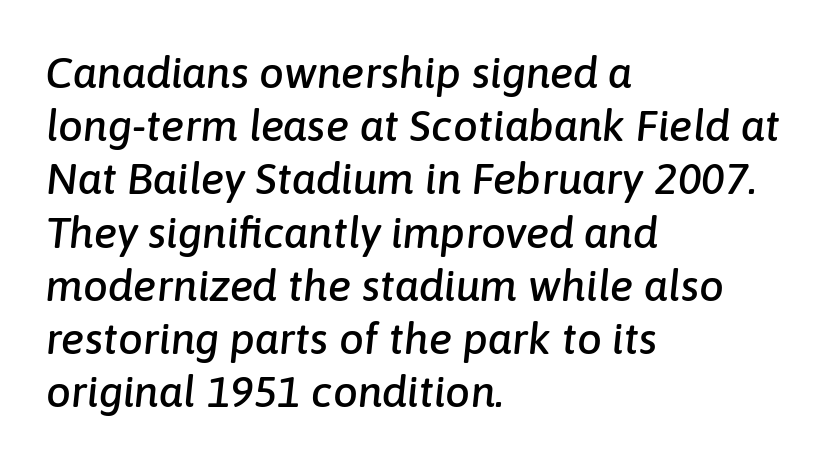
The image shows 44 px text type, italic (leaning right); set left-aligned, line spacing 1.21x, normal letter spacing, not underlined; low stroke contrast and a medium x-height.
